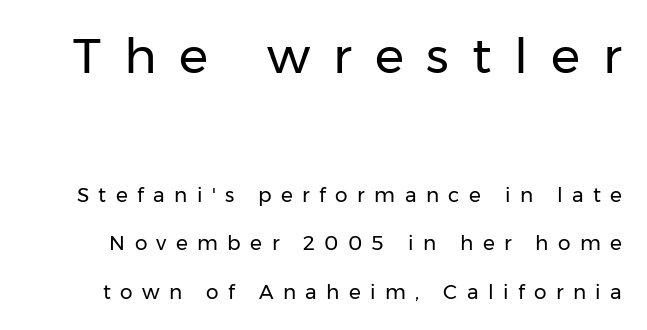
{"serif": "no", "italic": "no", "bold": "no", "weight": "regular", "width": "normal", "stroke_contrast": "low", "x_height": "medium", "monospaced": "no", "underline": "no", "line_spacing": "loose", "line_spacing_ratio": 2.41, "letter_spacing": "wide", "letter_spacing_em": 0.47, "larger_block": "first", "size_ratio": 2.45, "glyph_px": 49}
